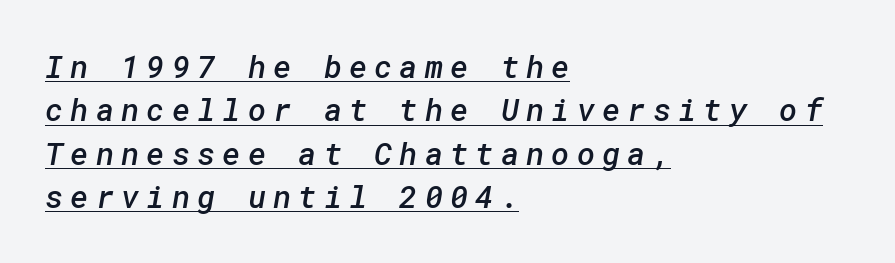
Leftover space on each line is placed entirely after the last word. This sample uses a sans-serif face. The tracking reads as deliberately expanded to a designer's eye. In terms of leading, this rendering sits right in the middle. Heft: intermediate — a semibold. Emphasis is given by a line drawn under the lettering.
